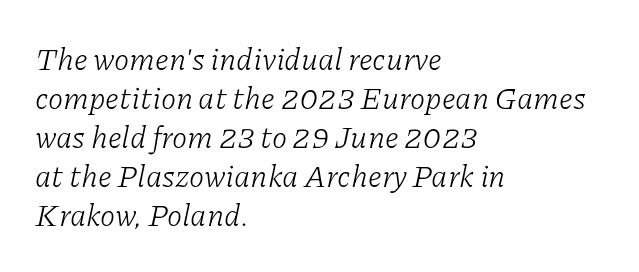
Q: Is the text bold? A: No.
Q: Is the text italic (slanted)? A: Yes, it leans right by about 11 degrees.
Q: Is the typeface a serif or a sans-serif typeface? A: Serif.
Q: Is the text underlined? A: No.
Q: How is the paragraph aligned? A: Left-aligned.
Q: Is the spacing between letters normal or unusually wide? A: Normal.
Q: Is the spacing between lines tight, normal or loose? A: Normal.
Q: Width (condensed, normal, or wide)? A: Normal.
Q: Stroke contrast? A: Low.
Q: x-height? A: Medium.
Q: Monospaced? A: No.
